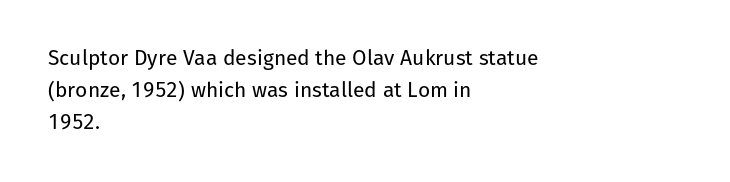
{"italic": "no", "bold": "no", "underline": "no", "align": "left", "line_spacing": "normal", "line_spacing_ratio": 1.52, "letter_spacing": "normal", "letter_spacing_em": 0.0, "glyph_px": 21}
